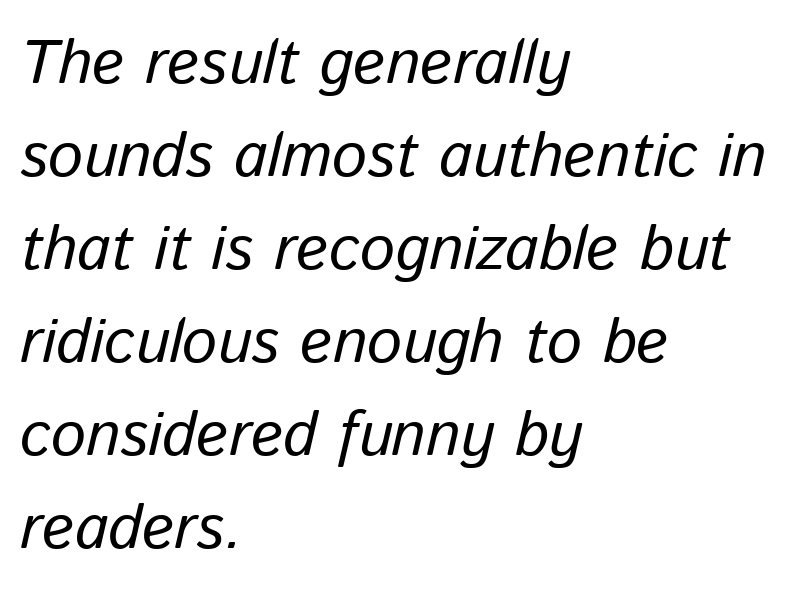
The image shows 62 px text type, italic (leaning right); set left-aligned, normal line spacing (1.5x), normal letter spacing, not underlined; low stroke contrast and a medium x-height.
